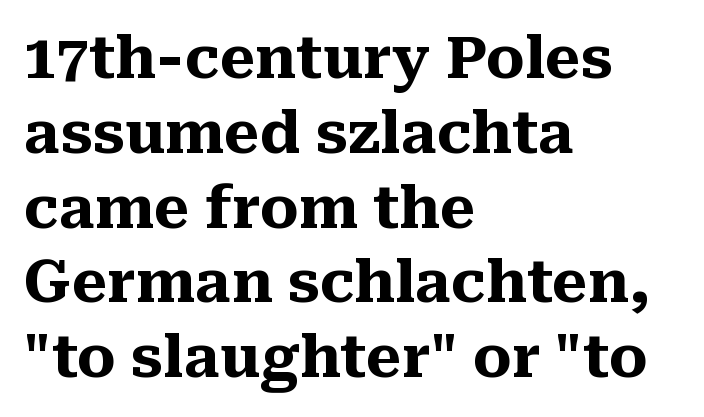
Q: Is the text bold? A: Yes.
Q: Is the text italic (slanted)? A: No, it is upright.
Q: Is the typeface a serif or a sans-serif typeface? A: Serif.
Q: Is the text underlined? A: No.
Q: How is the paragraph aligned? A: Left-aligned.
Q: Is the spacing between letters normal or unusually wide? A: Normal.
Q: Is the spacing between lines tight, normal or loose? A: Normal.
Q: Width (condensed, normal, or wide)? A: Normal.
Q: Stroke contrast? A: Medium.
Q: x-height? A: Medium.
Q: Monospaced? A: No.
